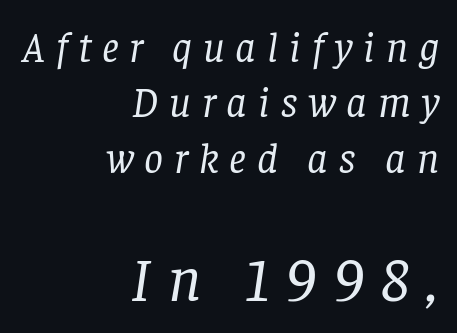
Q: Is the text bold? A: No.
Q: Is the text italic (slanted)? A: Yes, it leans right by about 8 degrees.
Q: Is the typeface a serif or a sans-serif typeface? A: Serif.
Q: Is the text underlined? A: No.
Q: How is the paragraph aligned? A: Right-aligned.
Q: Is the spacing between letters normal or unusually wide? A: Unusually wide.
Q: Is the spacing between lines tight, normal or loose? A: Normal.
Q: Which block of text is set in a larger size, the first (top) or the second (bottom)? A: The second (bottom) one.
Q: Width (condensed, normal, or wide)? A: Normal.
Q: Stroke contrast? A: Low.
Q: x-height? A: Large.
Q: Monospaced? A: No.
